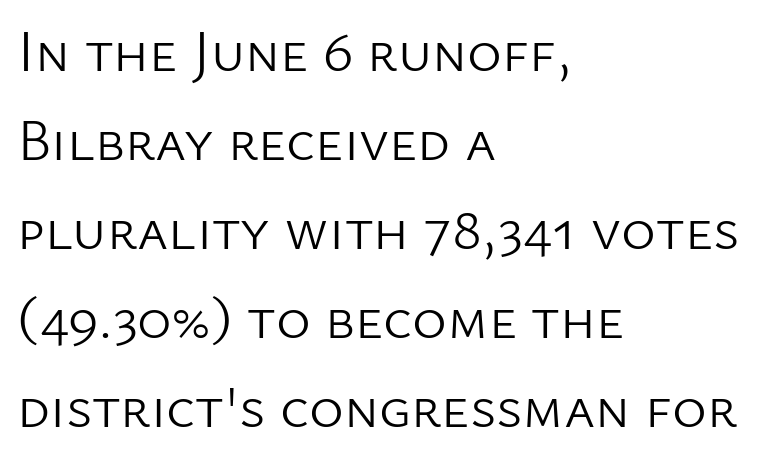
Posture: straight, roman, zero tilt. Just letters on the line, the space beneath them empty. Does extra space separate the letters? No, they use regular spacing. This sample is left-justified, so line endings fall wherever the words run out. Vertical stems look standard width or narrower in stroke.
